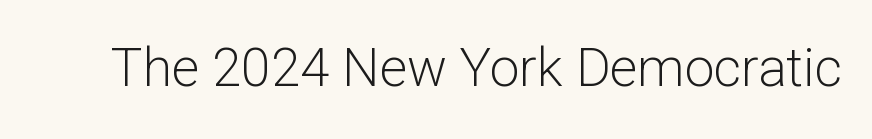
The image shows 53 px light sans-serif type, upright; set normal letter spacing, not underlined; low stroke contrast and a medium x-height.
